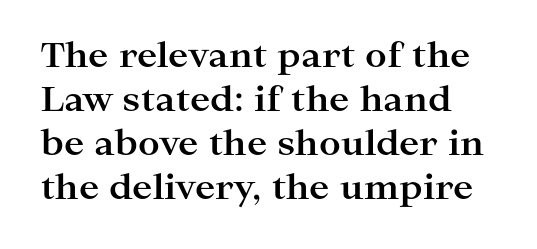
Q: Is the text bold? A: Yes.
Q: Is the text italic (slanted)? A: No, it is upright.
Q: Is the typeface a serif or a sans-serif typeface? A: Serif.
Q: Is the text underlined? A: No.
Q: Is the spacing between letters normal or unusually wide? A: Normal.
Q: Is the spacing between lines tight, normal or loose? A: Normal.
Q: Width (condensed, normal, or wide)? A: Wide.
Q: Stroke contrast? A: High.
Q: x-height? A: Medium.
Q: Monospaced? A: No.
